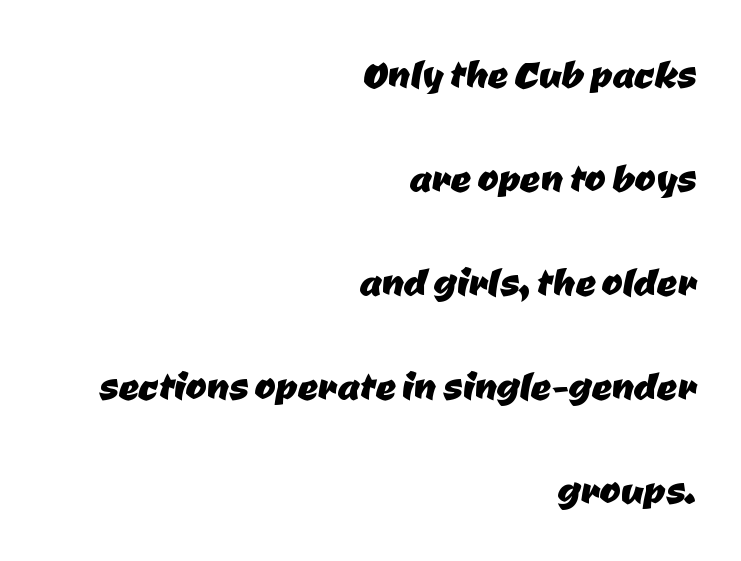
Q: Is the typeface a serif or a sans-serif typeface? A: Sans-serif.
Q: Is the text underlined? A: No.
Q: How is the paragraph aligned? A: Right-aligned.
Q: Is the spacing between letters normal or unusually wide? A: Normal.
Q: Is the spacing between lines tight, normal or loose? A: Loose.
Q: Width (condensed, normal, or wide)? A: Normal.
Q: Stroke contrast? A: Low.
Q: x-height? A: Medium.
Q: Monospaced? A: No.
